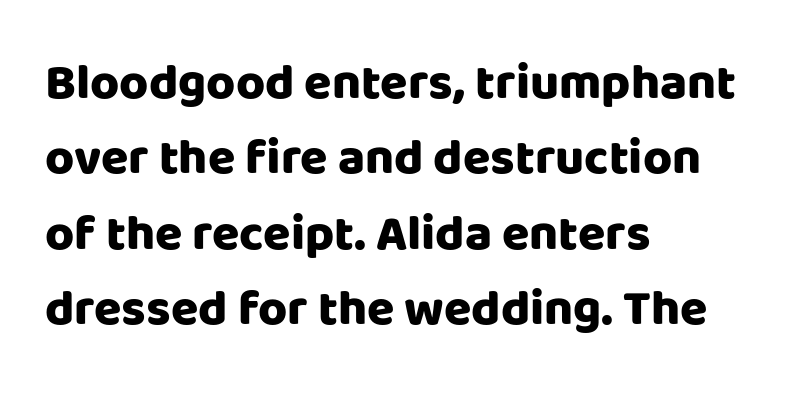
{"serif": "no", "italic": "no", "bold": "yes", "weight": "heavy", "width": "normal", "stroke_contrast": "low", "x_height": "large", "monospaced": "no", "underline": "no", "align": "left", "line_spacing": "normal", "line_spacing_ratio": 1.51, "letter_spacing": "normal", "letter_spacing_em": 0.0, "glyph_px": 50}
